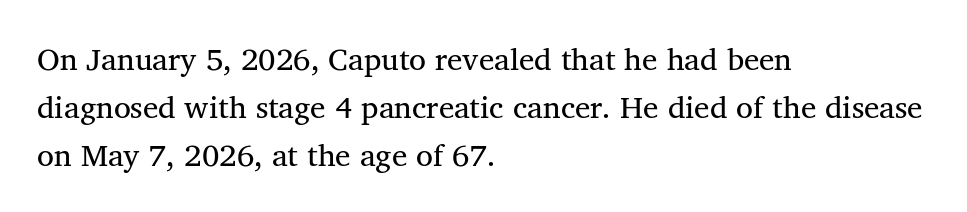
{"serif": "yes", "italic": "no", "bold": "no", "weight": "regular", "width": "normal", "stroke_contrast": "medium", "x_height": "medium", "monospaced": "no", "underline": "no", "align": "left", "line_spacing": "normal", "line_spacing_ratio": 1.55, "letter_spacing": "normal", "letter_spacing_em": 0.0, "glyph_px": 31}
